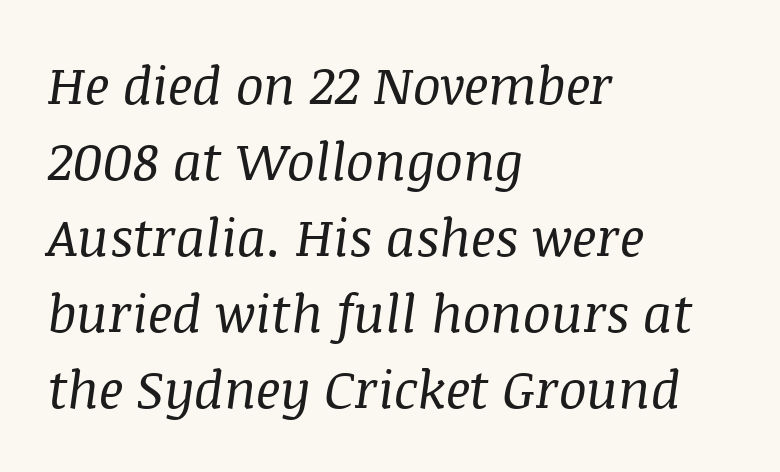
Think standard paragraph weight, or any step lighter than that. The passage shown is typed in a proportional face where columns would drift. The setting favours the left margin, as ordinary paragraphs usually do. If you drew a line through each stem, it would be angled. The string is rendered with underlining switched off.
